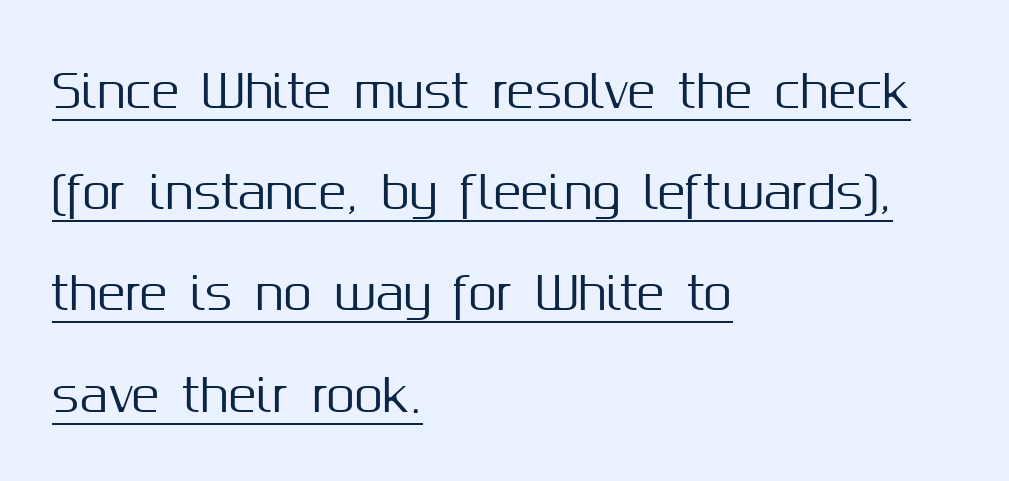
Notice how the stems are strictly vertical — no italics here. Underlining? Definitely there. Spacing between characters is what you'd get straight out of the box. A typesetter would label this face a sans. Here the designer chose a conventional face with non-uniform glyph widths.
